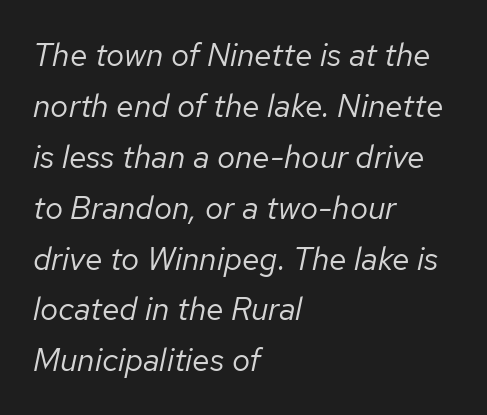
Beneath every word, the page is bare. Reading down the block, your eye returns to a fixed left position each line. Interline gaps are of average width in this sample. The gaps between neighbouring characters are ordinary and unremarkable.
